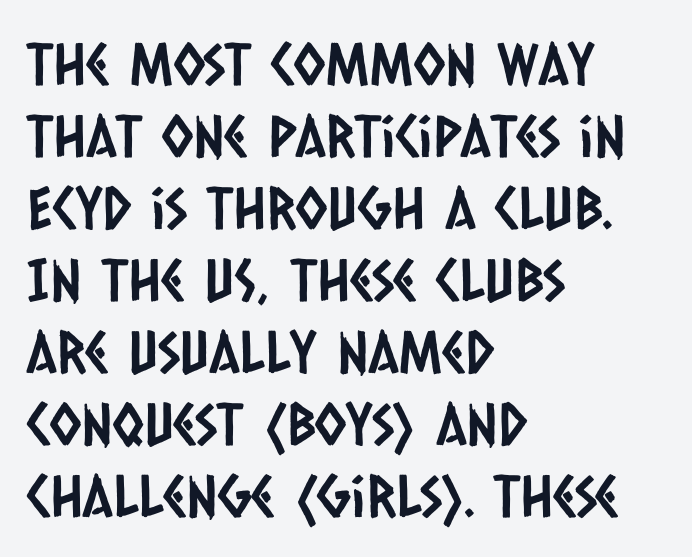
Q: Is the typeface a serif or a sans-serif typeface? A: Sans-serif.
Q: Is the text underlined? A: No.
Q: How is the paragraph aligned? A: Left-aligned.
Q: Is the spacing between letters normal or unusually wide? A: Normal.
Q: Width (condensed, normal, or wide)? A: Condensed.
Q: Stroke contrast? A: Low.
Q: x-height? A: Large.
Q: Monospaced? A: No.
